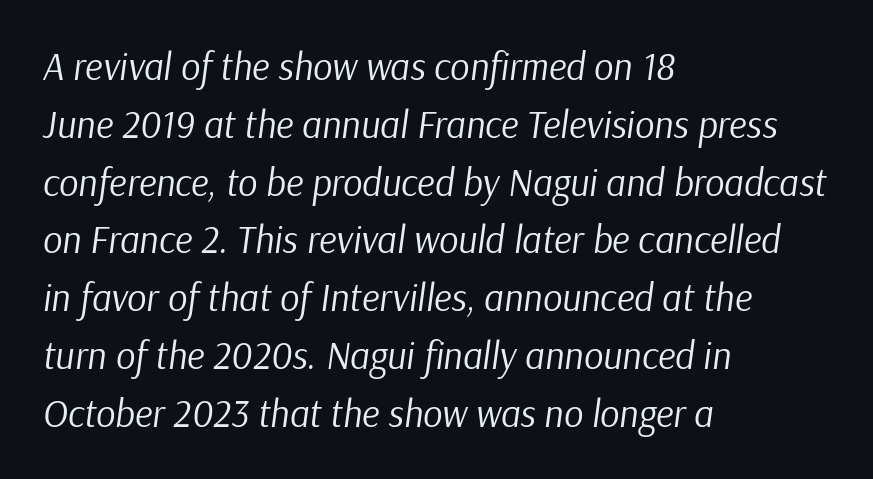
How would I describe the line gaps? Plain and ordinary. Line starts are locked; line ends wander. Is this a fixed-width face? No — the glyphs have proportional, varying widths. An italicized treatment has been applied to the whole sample. Characters follow at the spacing the type designer built in. The weight tops out at a normal text grade.
